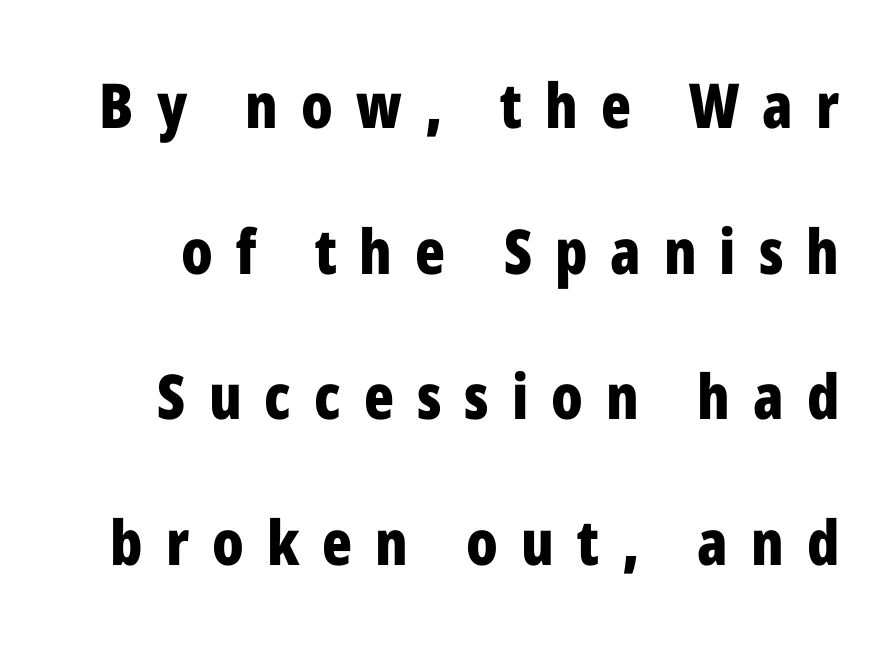
{"serif": "no", "italic": "no", "bold": "yes", "weight": "bold", "width": "condensed", "stroke_contrast": "low", "x_height": "medium", "monospaced": "no", "underline": "no", "line_spacing": "loose", "line_spacing_ratio": 2.35, "letter_spacing": "wide", "letter_spacing_em": 0.37, "glyph_px": 62}
